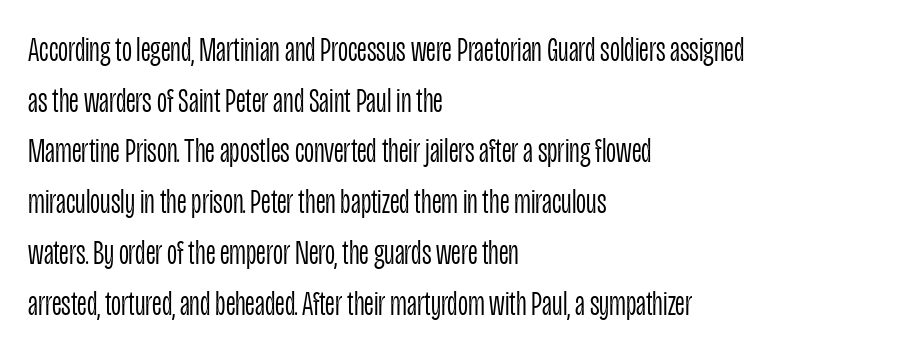
Q: Is the text bold? A: No.
Q: Is the text italic (slanted)? A: No, it is upright.
Q: Is the typeface a serif or a sans-serif typeface? A: Sans-serif.
Q: Is the text underlined? A: No.
Q: How is the paragraph aligned? A: Left-aligned.
Q: Is the spacing between letters normal or unusually wide? A: Normal.
Q: Is the spacing between lines tight, normal or loose? A: Normal.
Q: Width (condensed, normal, or wide)? A: Condensed.
Q: Stroke contrast? A: Low.
Q: x-height? A: Large.
Q: Monospaced? A: No.
